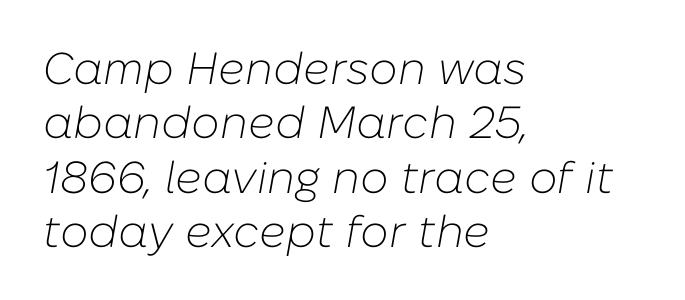
Q: Is the text bold? A: No.
Q: Is the text italic (slanted)? A: Yes, it leans right by about 10 degrees.
Q: Is the text underlined? A: No.
Q: How is the paragraph aligned? A: Left-aligned.
Q: Is the spacing between letters normal or unusually wide? A: Normal.
Q: Width (condensed, normal, or wide)? A: Normal.
Q: Stroke contrast? A: Low.
Q: x-height? A: Medium.
Q: Monospaced? A: No.
